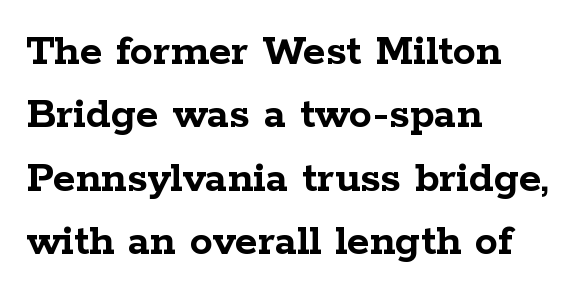
Does the lettering tilt? It doesn't — this is upright. Serifs: yes, visible at the terminals of the letterforms. Line starts are locked; line ends wander. Honestly, the row spacing looks completely unremarkable. Honestly, there is no underline to notice here at all.
